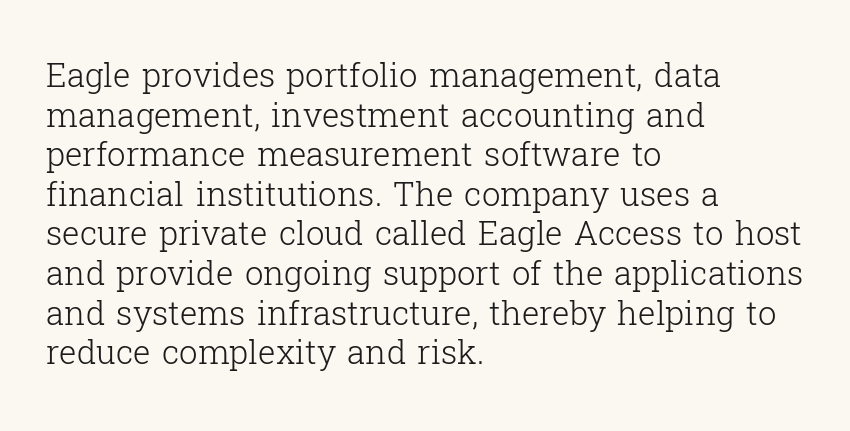
The space beneath each line is pristine and unruled. Letter spacing: default. Serif or sans? Serif — the stroke terminals have little feet. You could not count columns in this text — the font is proportionally spaced.
